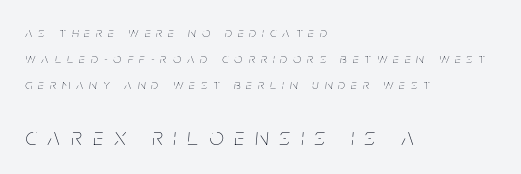
Q: Is the text bold? A: No.
Q: Is the text italic (slanted)? A: Yes, it leans right by about 5 degrees.
Q: Is the text underlined? A: No.
Q: How is the paragraph aligned? A: Left-aligned.
Q: Is the spacing between letters normal or unusually wide? A: Unusually wide.
Q: Which block of text is set in a larger size, the first (top) or the second (bottom)? A: The second (bottom) one.
